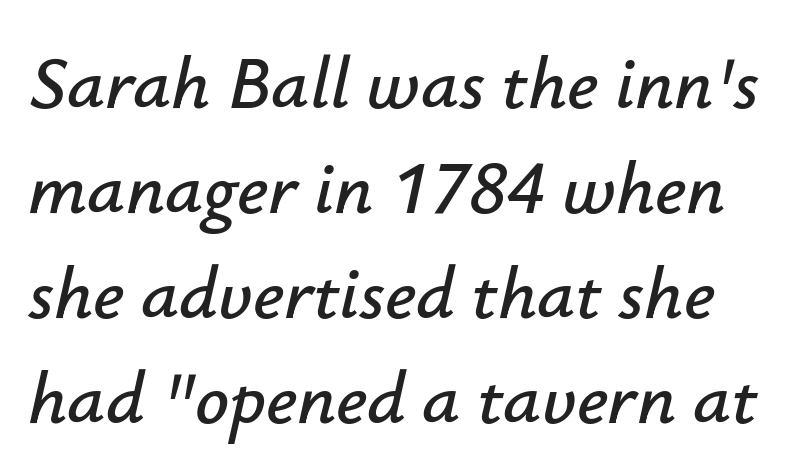
Q: Is the text italic (slanted)? A: Yes, it leans right by about 12 degrees.
Q: Is the text underlined? A: No.
Q: Is the spacing between letters normal or unusually wide? A: Normal.
Q: Is the spacing between lines tight, normal or loose? A: Normal.
Q: Width (condensed, normal, or wide)? A: Normal.
Q: Stroke contrast? A: Low.
Q: x-height? A: Small.
Q: Monospaced? A: No.
